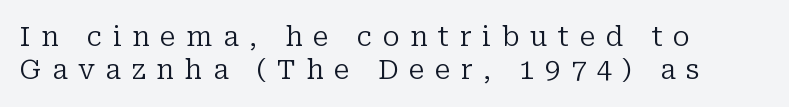
{"italic": "no", "bold": "no", "underline": "no", "align": "left", "line_spacing_ratio": 1.23, "letter_spacing": "wide", "letter_spacing_em": 0.39, "glyph_px": 27}
